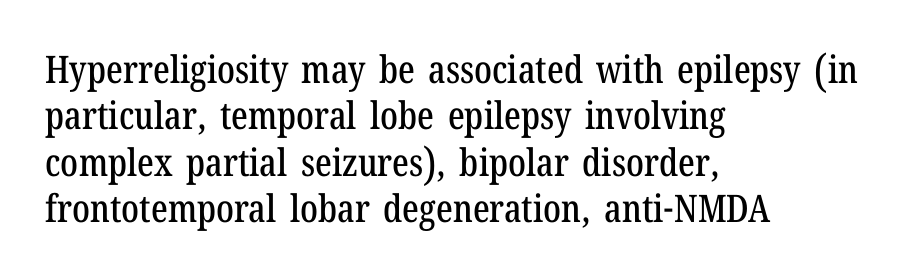
The letters stand straight up with perfectly vertical stems. The type is set solid horizontally, with unmodified tracking. Left-aligned paragraph, ragged on the right. These lines are rendered in a variable-pitch font.
